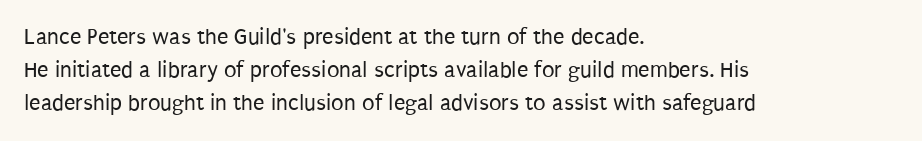
{"italic": "no", "bold": "no", "underline": "no", "align": "left", "line_spacing": "normal", "line_spacing_ratio": 1.44, "letter_spacing": "normal", "letter_spacing_em": 0.0, "glyph_px": 23}
